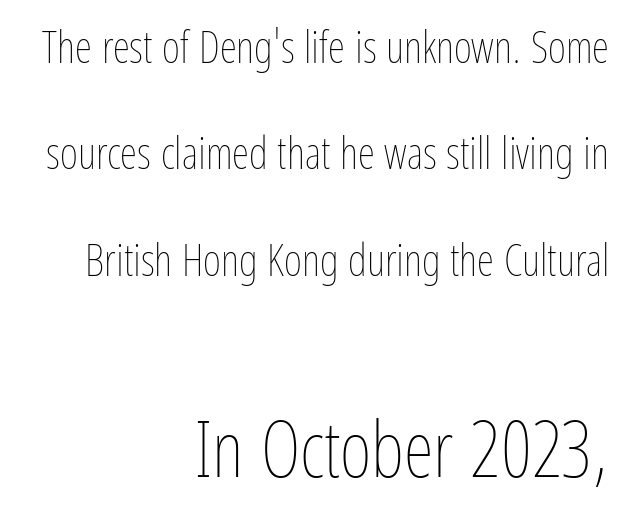
The image shows 77 px thin, condensed type, upright; set right-aligned, loose line spacing (2.42x), normal letter spacing, not underlined; the second (bottom) block is 1.75x larger; low stroke contrast and a medium x-height.
